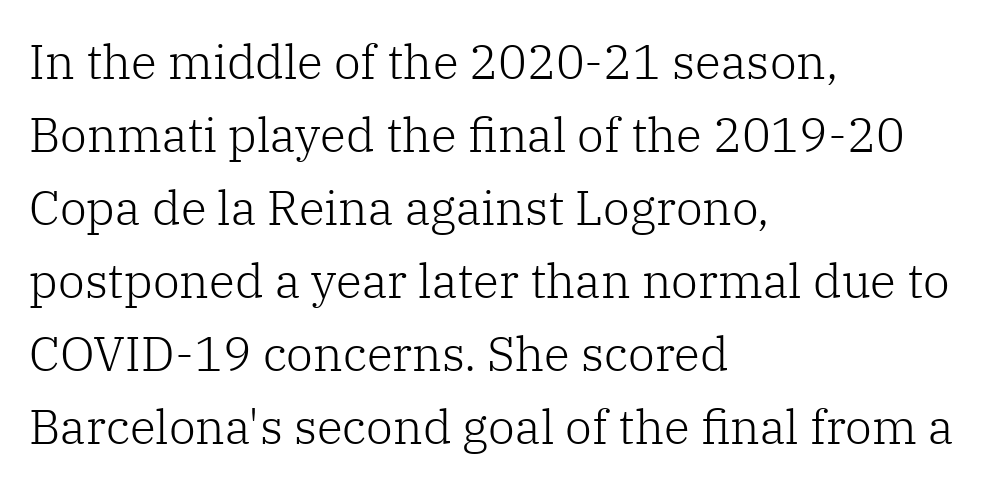
Q: Is the text bold? A: No.
Q: Is the text italic (slanted)? A: No, it is upright.
Q: Is the typeface a serif or a sans-serif typeface? A: Serif.
Q: Is the text underlined? A: No.
Q: How is the paragraph aligned? A: Left-aligned.
Q: Is the spacing between letters normal or unusually wide? A: Normal.
Q: Is the spacing between lines tight, normal or loose? A: Normal.
Q: Width (condensed, normal, or wide)? A: Normal.
Q: Stroke contrast? A: Low.
Q: x-height? A: Medium.
Q: Monospaced? A: No.
